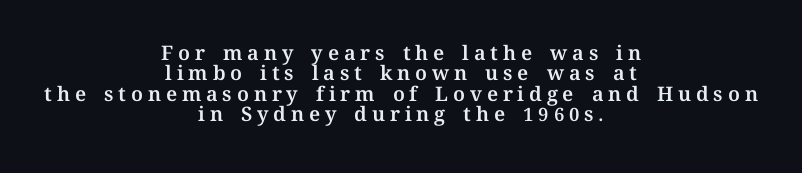
The gap between lines stays unmarked. The letterforms stand isolated, each surrounded by extra space. Tightly led — the rows are bunched. Reading down the block, each line starts at a different indent, mirrored at its end.
